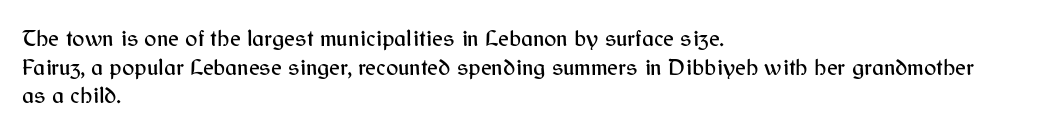
Q: Is the text italic (slanted)? A: No, it is upright.
Q: Is the text underlined? A: No.
Q: How is the paragraph aligned? A: Left-aligned.
Q: Is the spacing between letters normal or unusually wide? A: Normal.
